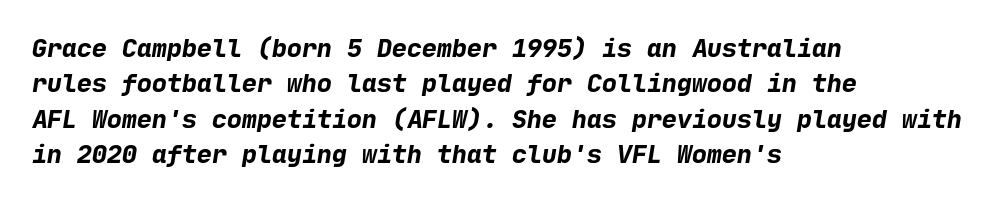
Q: Is the text bold? A: Yes.
Q: Is the text underlined? A: No.
Q: How is the paragraph aligned? A: Left-aligned.
Q: Is the spacing between letters normal or unusually wide? A: Normal.
Q: Is the spacing between lines tight, normal or loose? A: Normal.
